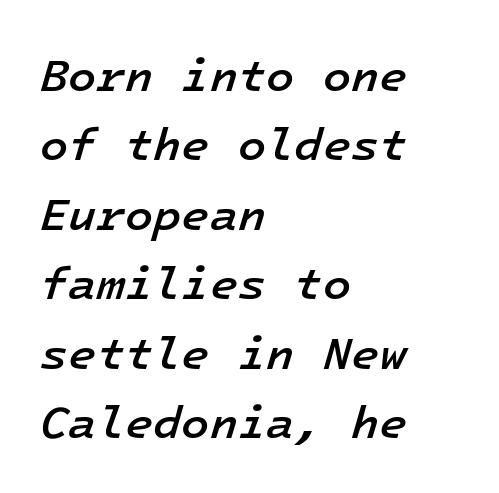
The image shows 46 px semibold type, italic (leaning right), monospaced; set left-aligned, normal line spacing (1.51x), normal letter spacing, not underlined; low stroke contrast and a medium x-height.
